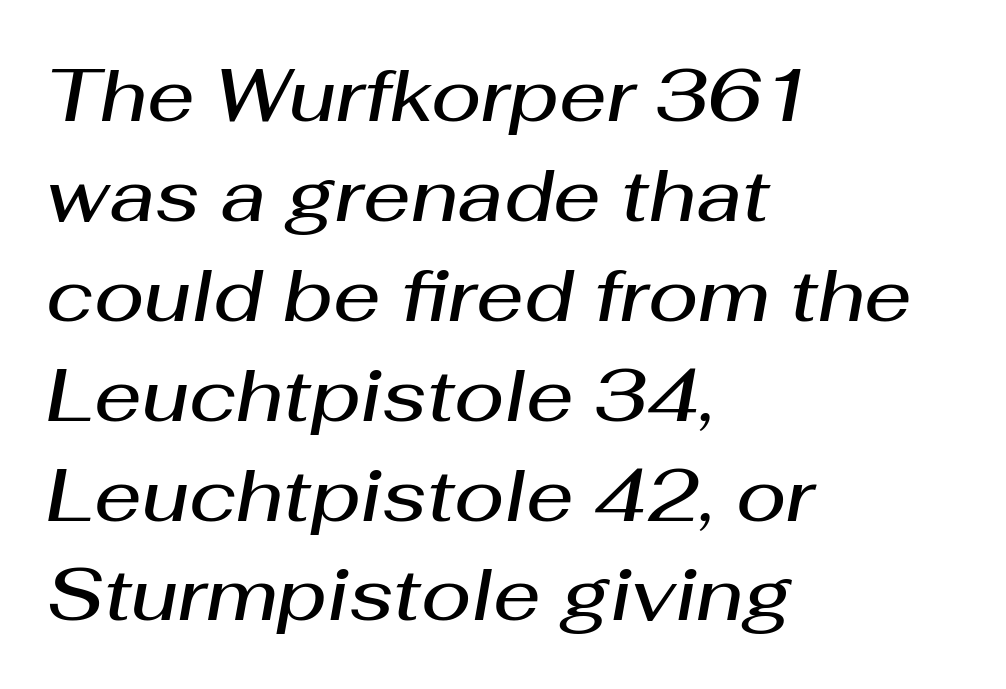
Would a proofreader flag this as italicized? Yes. In terms of letterspacing, this is plain default setting. Descenders hang freely into open space. The letters advance in unequal steps, a hallmark of proportional type.
